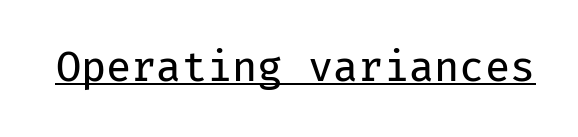
Here the designer chose a console-style face with uniform glyph widths. The designer went with a sans here, leaving each stem footless. Posture: upright roman. Default kerning and tracking; the words read as compact shapes. The face looks like a standard text weight, possibly lighter.
